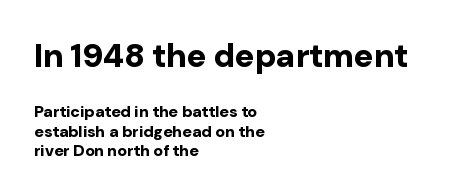
{"serif": "no", "italic": "no", "bold": "yes", "weight": "bold", "width": "normal", "stroke_contrast": "low", "x_height": "medium", "monospaced": "no", "underline": "no", "align": "left", "line_spacing_ratio": 1.23, "letter_spacing": "normal", "letter_spacing_em": 0.0, "larger_block": "first", "size_ratio": 2.06, "glyph_px": 33}
